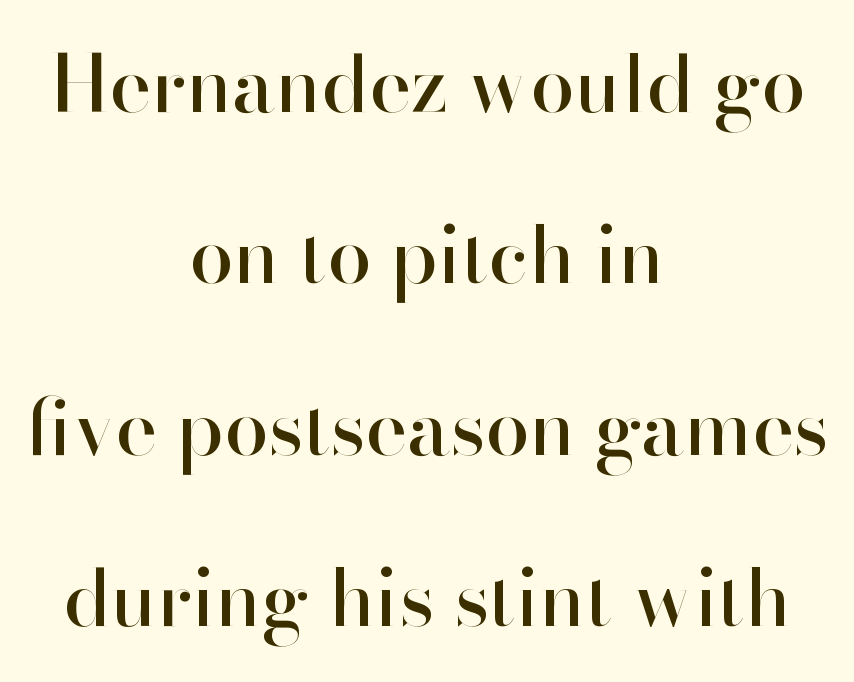
{"serif": "no", "italic": "no", "width": "normal", "stroke_contrast": "high", "x_height": "small", "monospaced": "no", "underline": "no", "align": "center", "line_spacing": "loose", "line_spacing_ratio": 2.17, "letter_spacing": "normal", "letter_spacing_em": 0.0, "glyph_px": 79}
